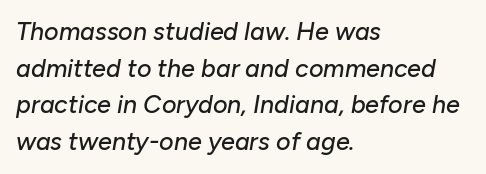
{"italic": "yes", "lean": "right", "slant_degrees": 10, "underline": "no", "align": "left", "line_spacing": "normal", "line_spacing_ratio": 1.47, "letter_spacing": "normal", "letter_spacing_em": 0.0, "glyph_px": 25}
